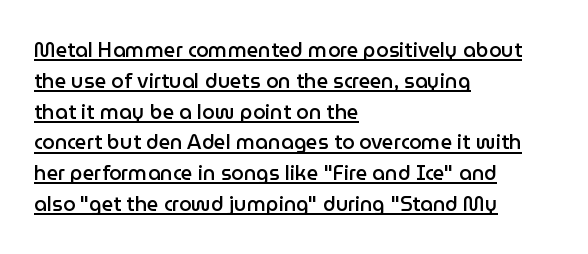
The image shows 20 px text type, upright; set left-aligned, normal line spacing (1.54x), normal letter spacing, underlined.
